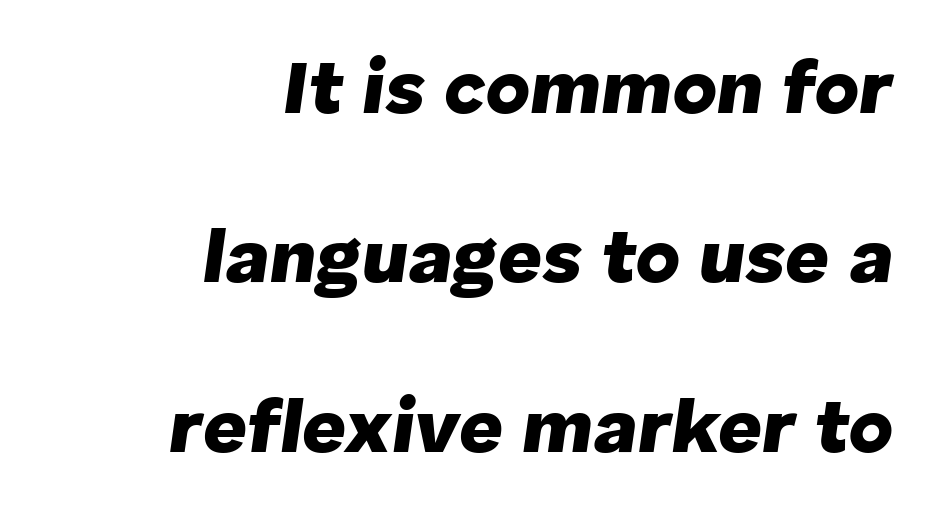
Proportional: the letters do not fall into vertical columns. Line spacing here is loose. Quick note: underline off. The whole block is typeset with a tilt.
